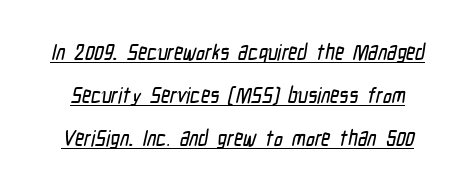
Q: Is the text underlined? A: Yes.
Q: Is the spacing between letters normal or unusually wide? A: Normal.
Q: Is the spacing between lines tight, normal or loose? A: Loose.
